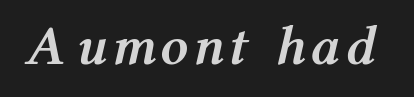
Q: Is the text bold? A: Yes.
Q: Is the text italic (slanted)? A: Yes, it leans right by about 12 degrees.
Q: Is the text underlined? A: No.
Q: Is the spacing between letters normal or unusually wide? A: Unusually wide.
Q: Width (condensed, normal, or wide)? A: Condensed.
Q: Stroke contrast? A: Medium.
Q: x-height? A: Medium.
Q: Monospaced? A: No.
